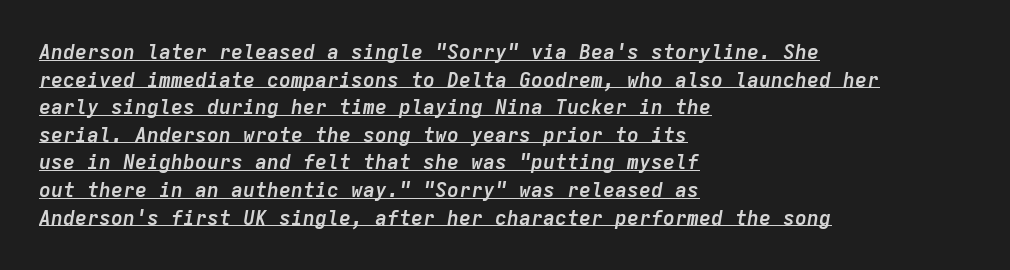
{"italic": "yes", "lean": "right", "slant_degrees": 9, "bold": "yes", "underline": "yes", "align": "left", "line_spacing": "normal", "line_spacing_ratio": 1.38, "letter_spacing": "normal", "letter_spacing_em": 0.0, "glyph_px": 20}
